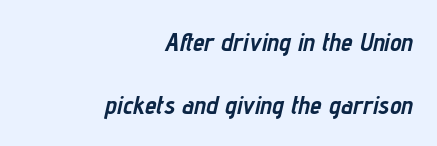
Compared with typical body copy, the letter spacing here is the same. Every character sits at an angle, as italics do. If you measured baseline to baseline, you'd find a long distance. No word sits above an underline. Its strokes are broad and dark, the hallmark of bold type.
